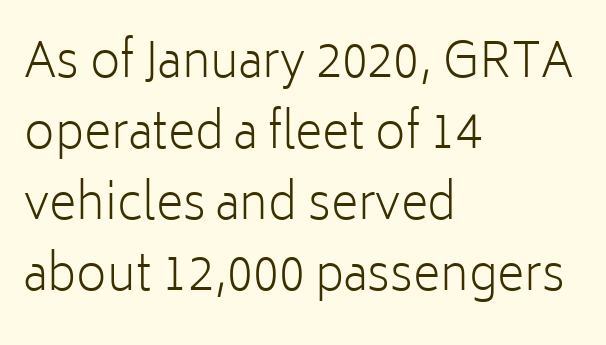
Q: Is the text bold? A: No.
Q: Is the text italic (slanted)? A: No, it is upright.
Q: Is the typeface a serif or a sans-serif typeface? A: Sans-serif.
Q: Is the text underlined? A: No.
Q: How is the paragraph aligned? A: Left-aligned.
Q: Is the spacing between letters normal or unusually wide? A: Normal.
Q: Is the spacing between lines tight, normal or loose? A: Normal.
Q: Width (condensed, normal, or wide)? A: Normal.
Q: Stroke contrast? A: Low.
Q: x-height? A: Medium.
Q: Monospaced? A: No.
